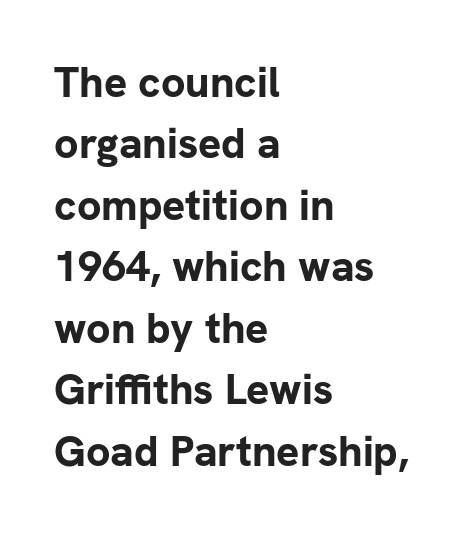
{"serif": "no", "italic": "no", "bold": "yes", "weight": "bold", "width": "normal", "stroke_contrast": "low", "x_height": "medium", "monospaced": "no", "underline": "no", "align": "left", "line_spacing": "normal", "line_spacing_ratio": 1.43, "letter_spacing": "normal", "letter_spacing_em": 0.0, "glyph_px": 43}
